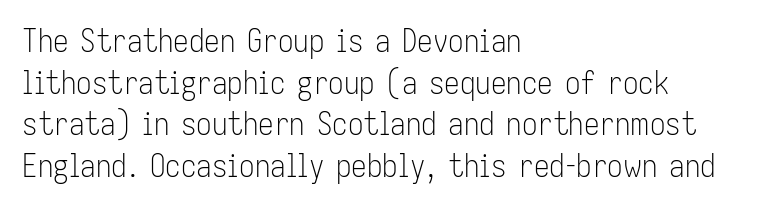
{"serif": "no", "italic": "no", "bold": "no", "weight": "light", "width": "condensed", "stroke_contrast": "low", "x_height": "medium", "monospaced": "no", "underline": "no", "align": "left", "line_spacing": "normal", "line_spacing_ratio": 1.34, "letter_spacing": "normal", "letter_spacing_em": 0.0, "glyph_px": 31}
